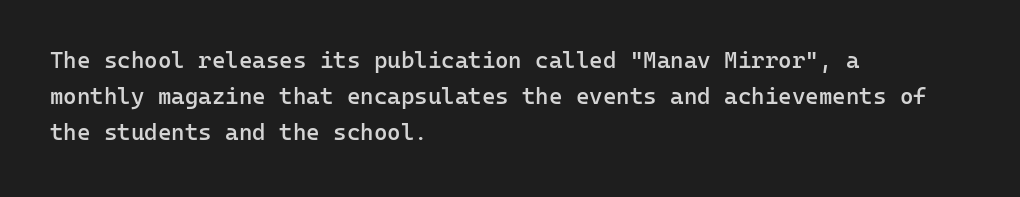
The image shows 23 px text type, upright; set left-aligned, normal line spacing (1.57x), normal letter spacing, not underlined.
